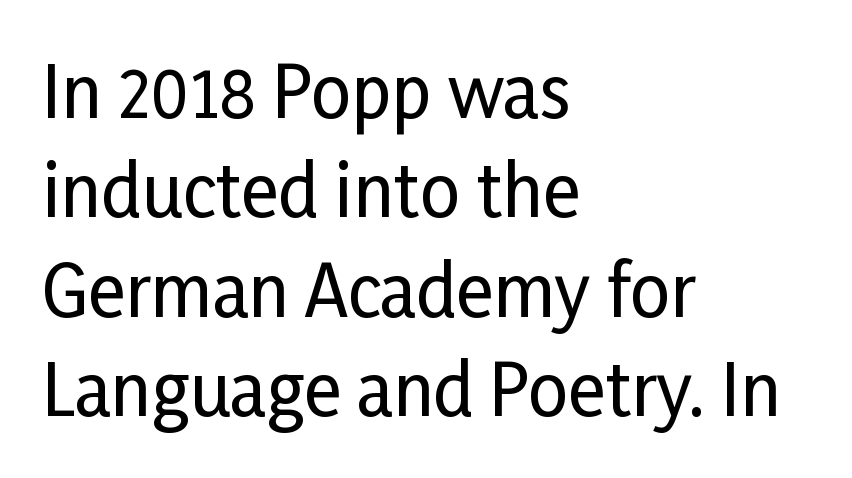
{"serif": "no", "italic": "no", "width": "condensed", "stroke_contrast": "low", "x_height": "medium", "monospaced": "no", "underline": "no", "align": "left", "line_spacing": "normal", "line_spacing_ratio": 1.4, "letter_spacing": "normal", "letter_spacing_em": 0.0, "glyph_px": 71}
